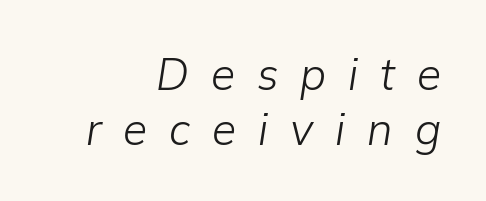
The image shows 44 px light type, italic (leaning right); set right-aligned, line spacing 1.24x, unusually wide letter spacing (+0.5 em), not underlined; low stroke contrast and a medium x-height.
